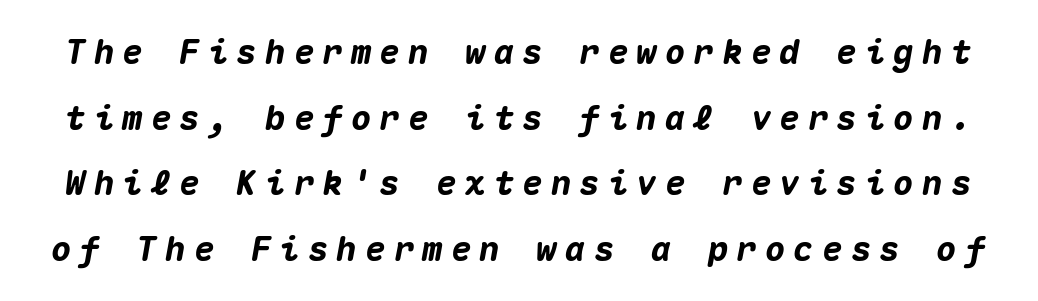
The image shows 34 px heavy type, italic (leaning right), monospaced; set loose line spacing (1.93x), unusually wide letter spacing (+0.24 em), not underlined; medium stroke contrast and a medium x-height.
